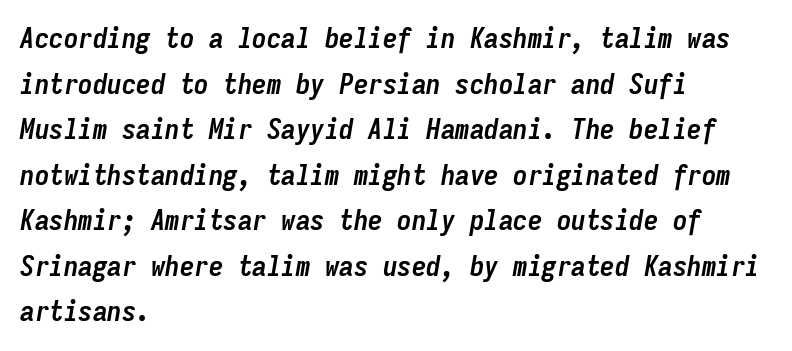
This block has exactly the height ordinary leading produces. Inter-character spacing is left at the font's built-in metrics. The typography opts for an oblique posture over an upright one. The paragraph has a hard left edge and a soft right edge.
